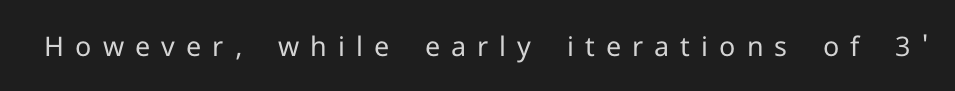
{"italic": "no", "bold": "no", "underline": "no", "letter_spacing": "wide", "letter_spacing_em": 0.41, "glyph_px": 27}
